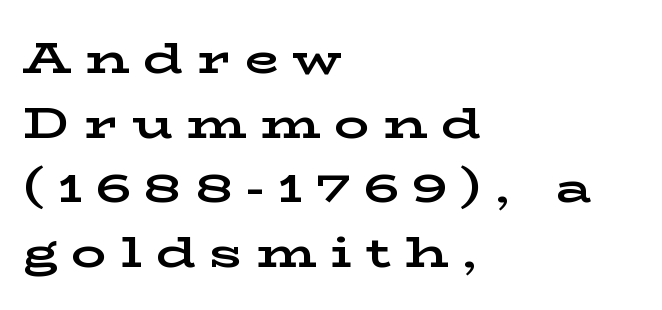
{"serif": "yes", "italic": "no", "bold": "yes", "weight": "bold", "width": "wide", "stroke_contrast": "low", "x_height": "medium", "monospaced": "no", "underline": "no", "align": "left", "line_spacing": "normal", "line_spacing_ratio": 1.47, "letter_spacing": "wide", "letter_spacing_em": 0.32, "glyph_px": 44}
